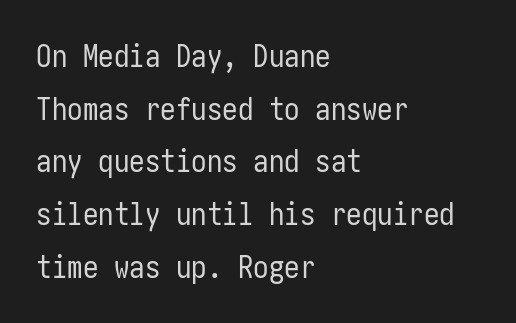
The image shows 31 px regular-weight, condensed sans-serif type, upright; set left-aligned, normal line spacing (1.7x), normal letter spacing, not underlined; low stroke contrast and a medium x-height.
